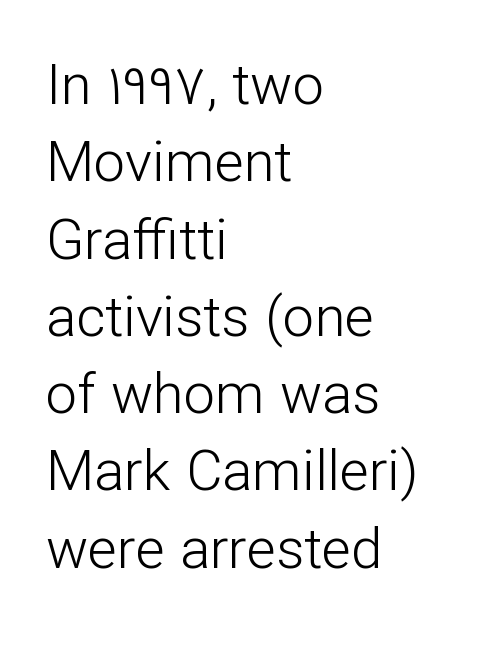
{"serif": "no", "italic": "no", "bold": "no", "weight": "light", "width": "normal", "stroke_contrast": "low", "x_height": "medium", "monospaced": "no", "underline": "no", "align": "left", "line_spacing": "normal", "line_spacing_ratio": 1.38, "letter_spacing": "normal", "letter_spacing_em": 0.0, "glyph_px": 56}
